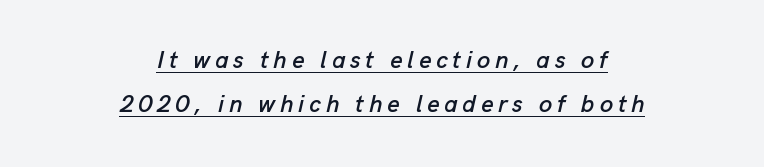
The image shows 24 px text type, italic (leaning right); set centered, line spacing 1.85x, unusually wide letter spacing (+0.2 em), underlined.
